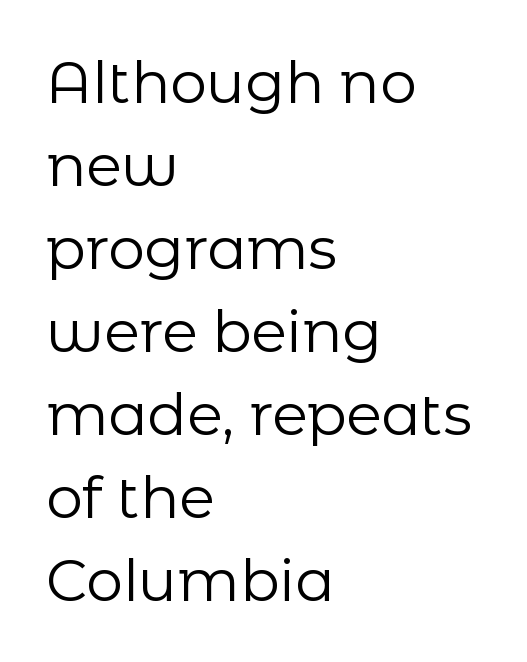
Q: Is the text bold? A: No.
Q: Is the text italic (slanted)? A: No, it is upright.
Q: Is the typeface a serif or a sans-serif typeface? A: Sans-serif.
Q: Is the text underlined? A: No.
Q: How is the paragraph aligned? A: Left-aligned.
Q: Is the spacing between letters normal or unusually wide? A: Normal.
Q: Is the spacing between lines tight, normal or loose? A: Normal.
Q: Width (condensed, normal, or wide)? A: Normal.
Q: Stroke contrast? A: Low.
Q: x-height? A: Medium.
Q: Monospaced? A: No.
